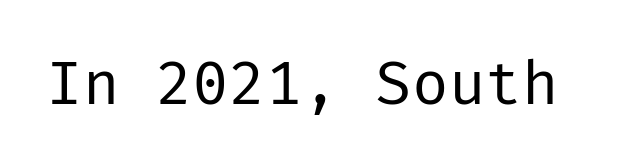
Q: Is the text bold? A: No.
Q: Is the text italic (slanted)? A: No, it is upright.
Q: Is the typeface a serif or a sans-serif typeface? A: Sans-serif.
Q: Is the text underlined? A: No.
Q: Is the spacing between letters normal or unusually wide? A: Normal.
Q: Width (condensed, normal, or wide)? A: Normal.
Q: Stroke contrast? A: Low.
Q: x-height? A: Medium.
